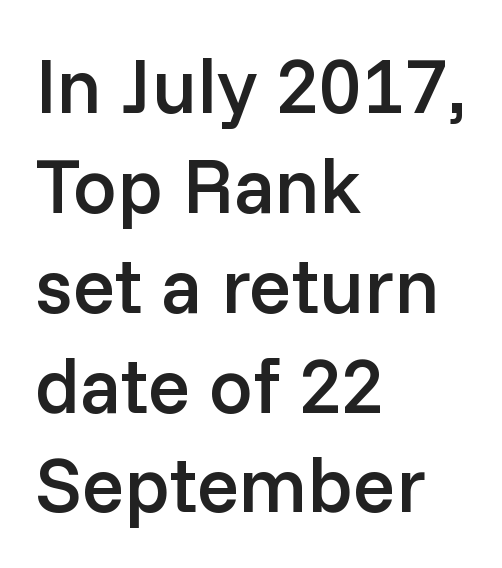
Q: Is the text bold? A: Semi-bold.
Q: Is the text italic (slanted)? A: No, it is upright.
Q: Is the typeface a serif or a sans-serif typeface? A: Sans-serif.
Q: Is the text underlined? A: No.
Q: How is the paragraph aligned? A: Left-aligned.
Q: Is the spacing between letters normal or unusually wide? A: Normal.
Q: Is the spacing between lines tight, normal or loose? A: Normal.
Q: Width (condensed, normal, or wide)? A: Normal.
Q: Stroke contrast? A: Low.
Q: x-height? A: Medium.
Q: Monospaced? A: No.
